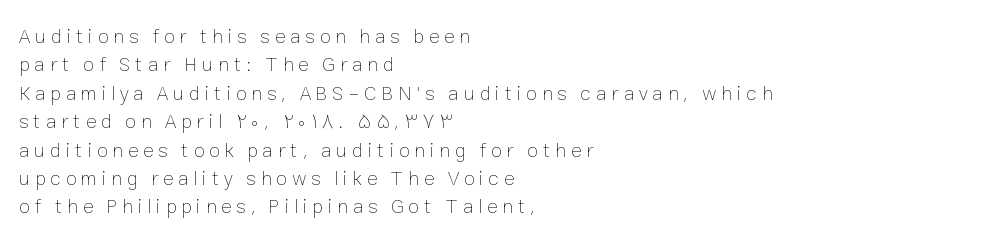
Q: Is the text bold? A: No.
Q: Is the text italic (slanted)? A: No, it is upright.
Q: Is the text underlined? A: No.
Q: How is the paragraph aligned? A: Left-aligned.
Q: Is the spacing between letters normal or unusually wide? A: Unusually wide.
Q: Is the spacing between lines tight, normal or loose? A: Normal.
